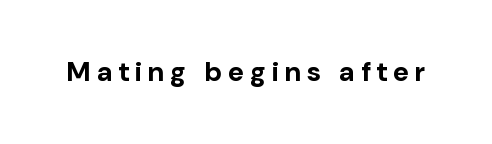
Its strokes are broad and dark, the hallmark of bold type. Does the lettering tilt? It doesn't — this is upright. Students, note that the glyphs here are deliberately spaced far apart. Descender tails drop into unmarked territory.
